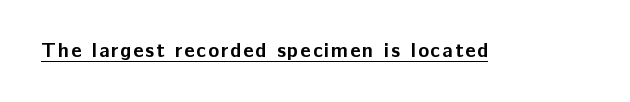
Q: Is the text bold? A: Yes.
Q: Is the text italic (slanted)? A: No, it is upright.
Q: Is the text underlined? A: Yes.
